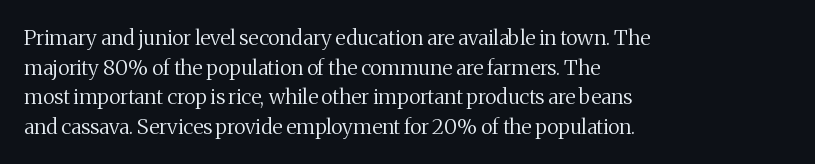
The image shows 21 px text type, upright; set left-aligned, normal line spacing (1.41x), normal letter spacing, not underlined.
